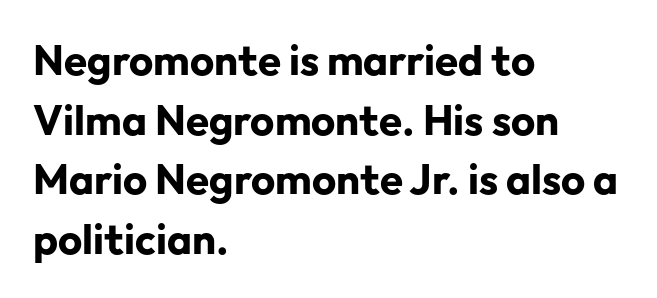
The image shows 42 px bold sans-serif type, upright; set left-aligned, normal line spacing (1.42x), normal letter spacing, not underlined; low stroke contrast and a medium x-height.
